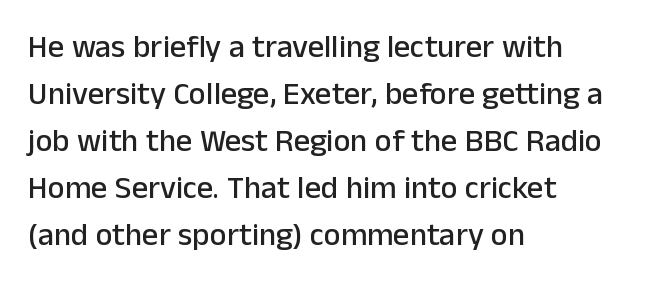
The image shows 32 px sans-serif type, upright; set left-aligned, normal line spacing (1.47x), normal letter spacing, not underlined; low stroke contrast and a medium x-height.
